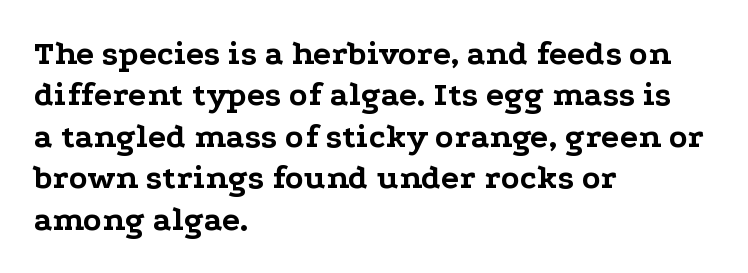
Typographically, this falls in the serif category. Nobody drew a line under any word here. Inter-character spacing is left at the font's built-in metrics. Here the designer chose a conventional face with non-uniform glyph widths. Upright lettering throughout.
